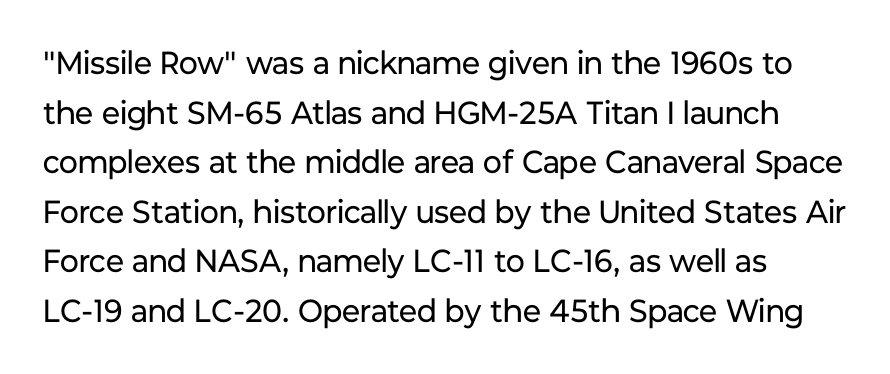
{"serif": "no", "italic": "no", "bold": "no", "weight": "regular", "width": "normal", "stroke_contrast": "low", "x_height": "medium", "monospaced": "no", "underline": "no", "line_spacing": "normal", "line_spacing_ratio": 1.55, "letter_spacing": "normal", "letter_spacing_em": 0.0, "glyph_px": 32}
